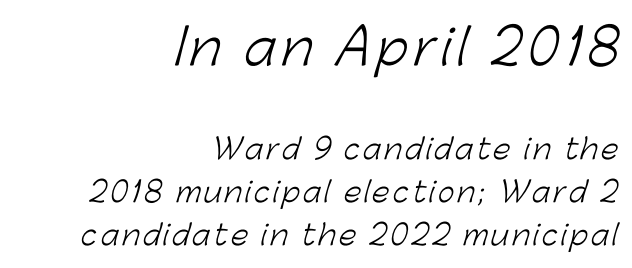
The image shows 49 px light sans-serif type; set right-aligned, normal line spacing (1.54x), not underlined; the first (top) block is 1.75x larger; low stroke contrast and a medium x-height.
